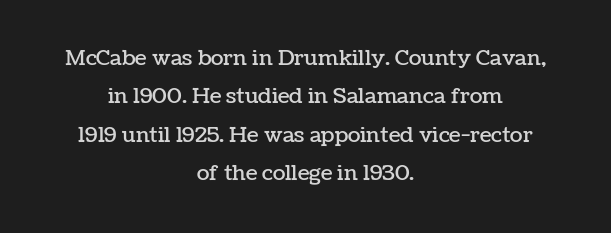
The image shows 21 px text type, upright; set centered, line spacing 1.83x, normal letter spacing, not underlined.
